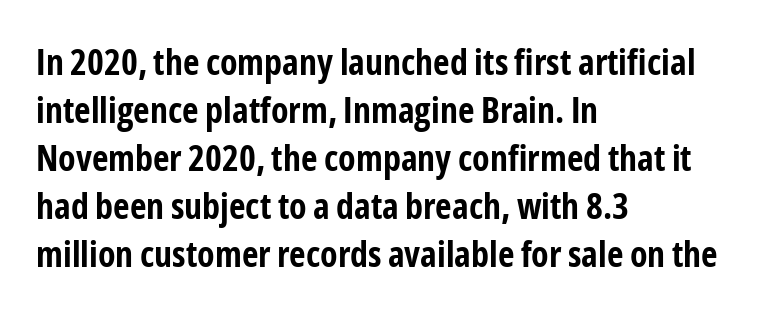
These lines keep a tight, regular rhythm from letter to letter. This is heavy type, rendered in bold. Underline: absent. Proportional: the letters do not fall into vertical columns.
